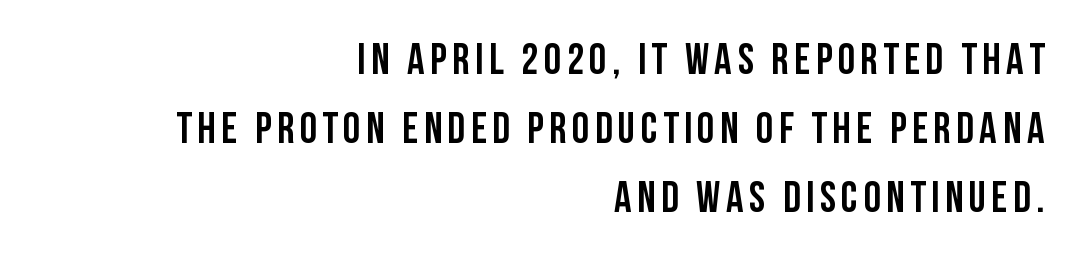
The image shows 43 px semibold, condensed sans-serif type, upright; set right-aligned, normal line spacing (1.61x), not underlined; low stroke contrast and a large x-height.
